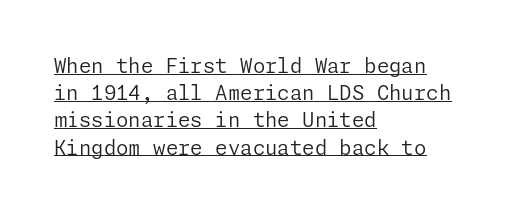
The image shows 20 px text type, upright; set left-aligned, normal line spacing (1.36x), normal letter spacing, underlined.
